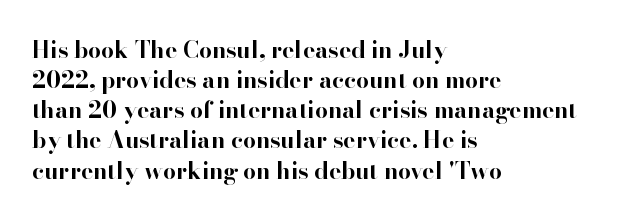
{"italic": "no", "bold": "yes", "underline": "no", "align": "left", "line_spacing": "normal", "line_spacing_ratio": 1.31, "letter_spacing": "normal", "letter_spacing_em": 0.0, "glyph_px": 23}
